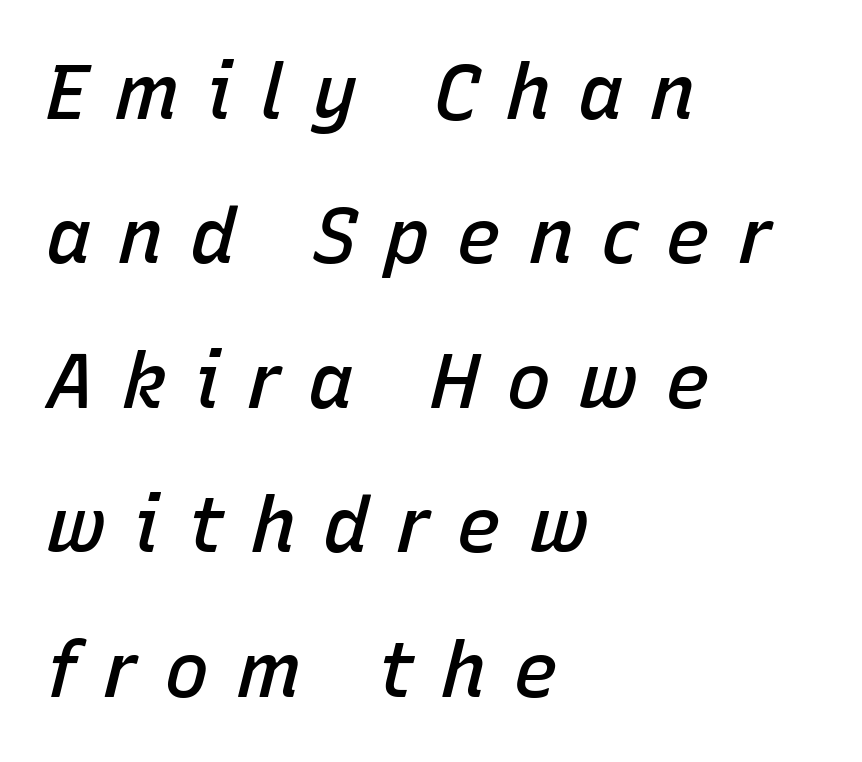
Its strokes are somewhat broadened, the hallmark of semibold type. Looks like regular typesetting: each glyph gets only the width it needs. The zone under the glyphs is completely vacant. Does the copy run flush right? No — it runs flush left. There is plenty of visible air inserted between adjacent glyphs.
